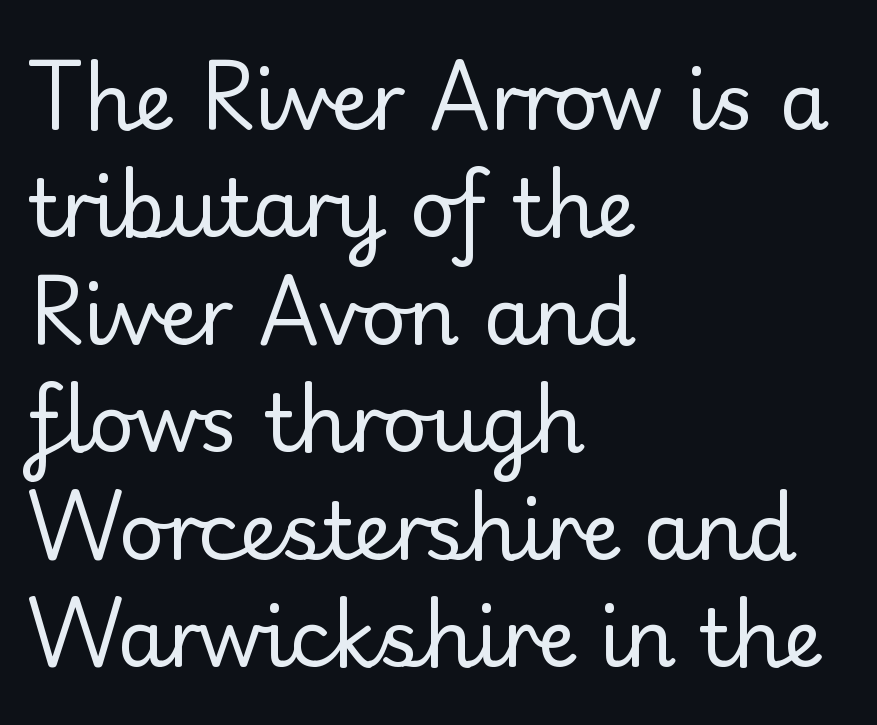
The image shows 79 px regular-weight serif type, upright; set left-aligned, normal line spacing (1.36x), normal letter spacing, not underlined; low stroke contrast and a small x-height.
